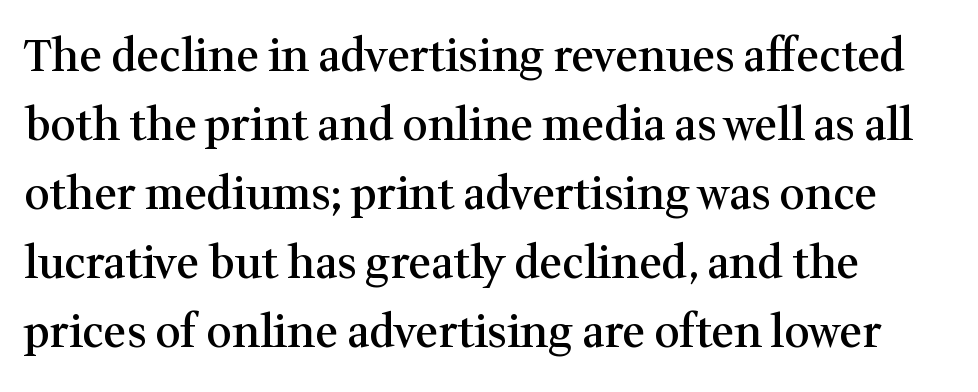
Where is the straight margin? On the left. Default kerning and tracking; the words read as compact shapes. The specimen reads as upright at a glance. The letters advance in unequal steps, a hallmark of proportional type.
